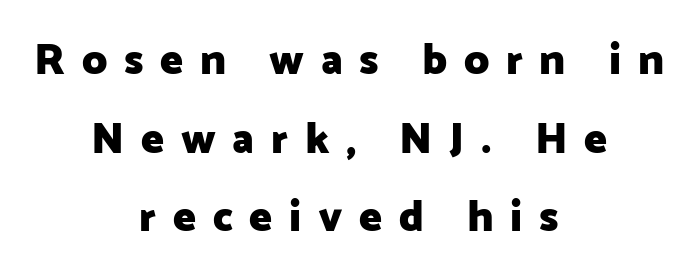
Q: Is the text bold? A: Yes.
Q: Is the text italic (slanted)? A: No, it is upright.
Q: Is the typeface a serif or a sans-serif typeface? A: Sans-serif.
Q: Is the text underlined? A: No.
Q: How is the paragraph aligned? A: Centered.
Q: Is the spacing between letters normal or unusually wide? A: Unusually wide.
Q: Width (condensed, normal, or wide)? A: Normal.
Q: Stroke contrast? A: Low.
Q: x-height? A: Medium.
Q: Monospaced? A: No.
